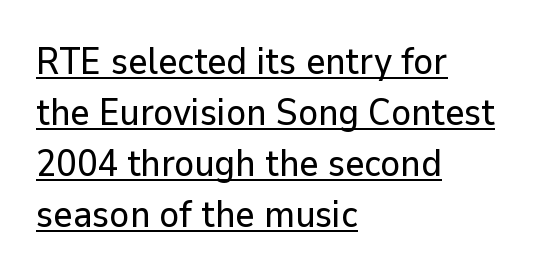
Underline: present. The font family rendered here belongs to the sans-serif group. The space between consecutive lines is moderate. The type is set solid horizontally, with unmodified tracking. The rendering anchors every line to the left-hand side. The typography opts for an upright posture over an oblique one.
